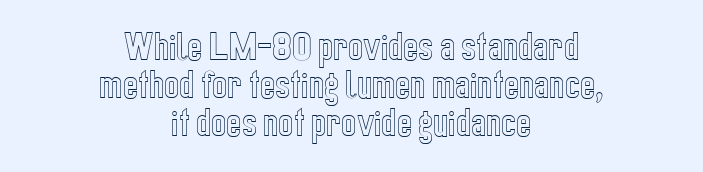
The image shows 32 px condensed type, upright; set centered, line spacing 1.18x, normal letter spacing, not underlined; a medium x-height.
